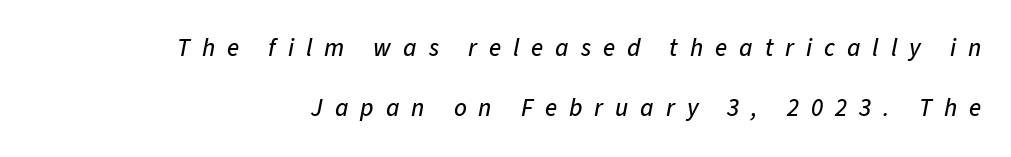
{"italic": "yes", "lean": "right", "slant_degrees": 11, "underline": "no", "align": "right", "line_spacing": "loose", "line_spacing_ratio": 2.41, "letter_spacing": "wide", "letter_spacing_em": 0.48, "glyph_px": 25}
